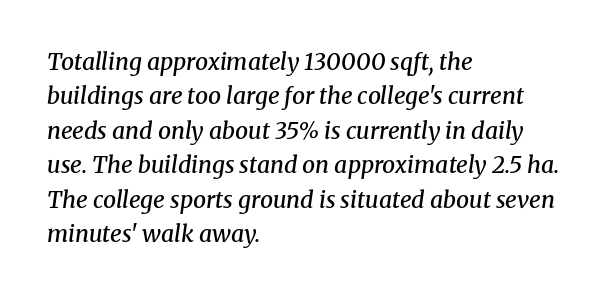
The image shows 23 px text type, italic (leaning right); set left-aligned, normal line spacing (1.5x), normal letter spacing, not underlined.
